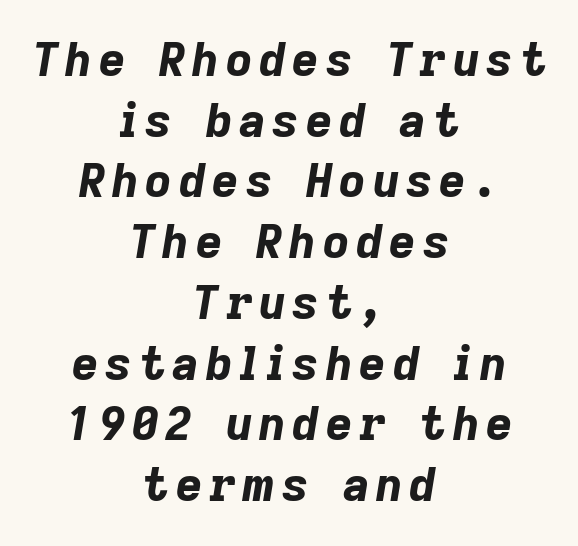
The image shows 46 px bold type, italic (leaning right); set centered, normal line spacing (1.32x), not underlined; low stroke contrast and a medium x-height.
